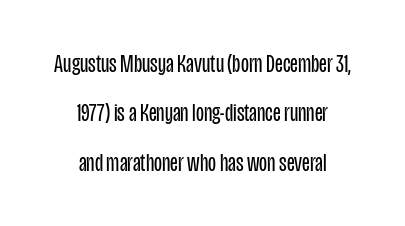
Q: Is the text bold? A: No.
Q: Is the text italic (slanted)? A: No, it is upright.
Q: Is the text underlined? A: No.
Q: How is the paragraph aligned? A: Centered.
Q: Is the spacing between letters normal or unusually wide? A: Normal.
Q: Is the spacing between lines tight, normal or loose? A: Loose.
